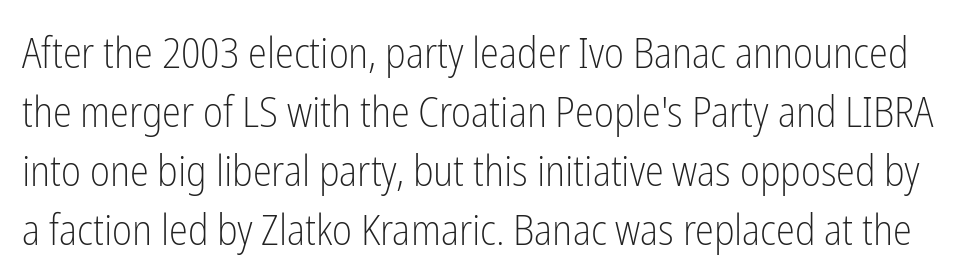
The image shows 43 px light, condensed sans-serif type, upright; set normal line spacing (1.37x), normal letter spacing, not underlined; low stroke contrast and a medium x-height.
